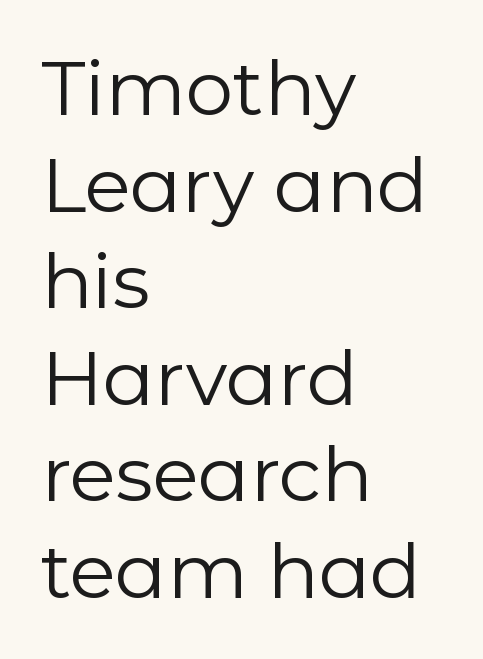
Q: Is the text bold? A: No.
Q: Is the text italic (slanted)? A: No, it is upright.
Q: Is the typeface a serif or a sans-serif typeface? A: Sans-serif.
Q: Is the text underlined? A: No.
Q: How is the paragraph aligned? A: Left-aligned.
Q: Is the spacing between letters normal or unusually wide? A: Normal.
Q: Is the spacing between lines tight, normal or loose? A: Normal.
Q: Width (condensed, normal, or wide)? A: Normal.
Q: Stroke contrast? A: Low.
Q: x-height? A: Medium.
Q: Monospaced? A: No.
